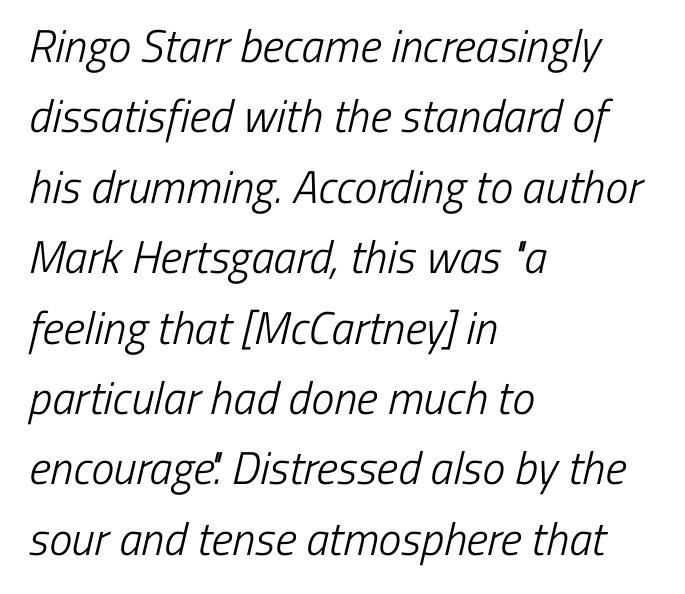
Q: Is the text bold? A: No.
Q: Is the typeface a serif or a sans-serif typeface? A: Sans-serif.
Q: Is the text underlined? A: No.
Q: How is the paragraph aligned? A: Left-aligned.
Q: Is the spacing between letters normal or unusually wide? A: Normal.
Q: Is the spacing between lines tight, normal or loose? A: Normal.
Q: Width (condensed, normal, or wide)? A: Condensed.
Q: Stroke contrast? A: Low.
Q: x-height? A: Medium.
Q: Monospaced? A: No.
